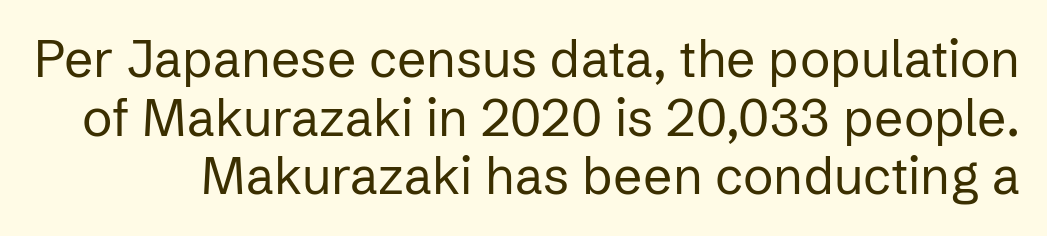
Q: Is the text bold? A: No.
Q: Is the text italic (slanted)? A: No, it is upright.
Q: Is the typeface a serif or a sans-serif typeface? A: Sans-serif.
Q: Is the text underlined? A: No.
Q: Is the spacing between letters normal or unusually wide? A: Normal.
Q: Is the spacing between lines tight, normal or loose? A: Tight.
Q: Width (condensed, normal, or wide)? A: Normal.
Q: Stroke contrast? A: Low.
Q: x-height? A: Medium.
Q: Monospaced? A: No.
